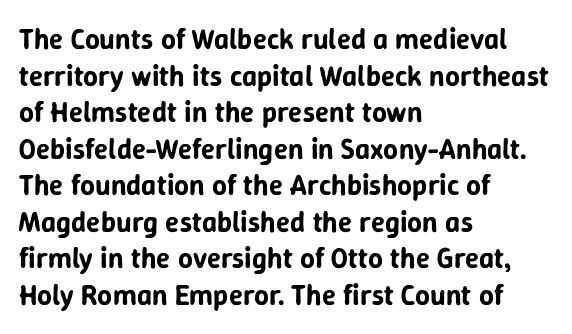
Q: Is the text italic (slanted)? A: No, it is upright.
Q: Is the typeface a serif or a sans-serif typeface? A: Sans-serif.
Q: Is the text underlined? A: No.
Q: How is the paragraph aligned? A: Left-aligned.
Q: Is the spacing between letters normal or unusually wide? A: Normal.
Q: Is the spacing between lines tight, normal or loose? A: Normal.
Q: Width (condensed, normal, or wide)? A: Normal.
Q: Stroke contrast? A: Low.
Q: x-height? A: Medium.
Q: Monospaced? A: No.
